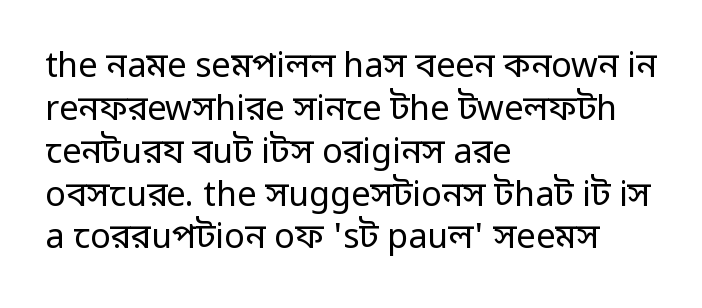
The letters advance in unequal steps, a hallmark of proportional type. Descender tails drop into unmarked territory. Leading matches the norm, producing a regular column. The lines are quadded left. The tracking reads as untouched default to a designer's eye. Are there feet on the stems? There aren't — it's a sans.
